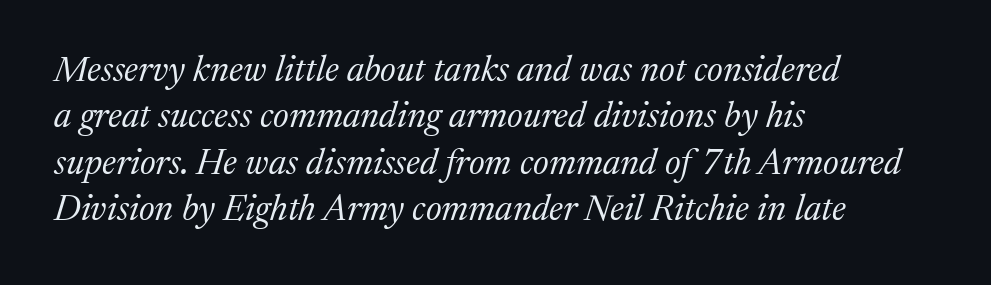
Q: Is the text bold? A: No.
Q: Is the text italic (slanted)? A: Yes, it leans right by about 17 degrees.
Q: Is the typeface a serif or a sans-serif typeface? A: Serif.
Q: Is the text underlined? A: No.
Q: How is the paragraph aligned? A: Left-aligned.
Q: Is the spacing between letters normal or unusually wide? A: Normal.
Q: Is the spacing between lines tight, normal or loose? A: Normal.
Q: Width (condensed, normal, or wide)? A: Normal.
Q: Stroke contrast? A: Medium.
Q: x-height? A: Medium.
Q: Monospaced? A: No.
